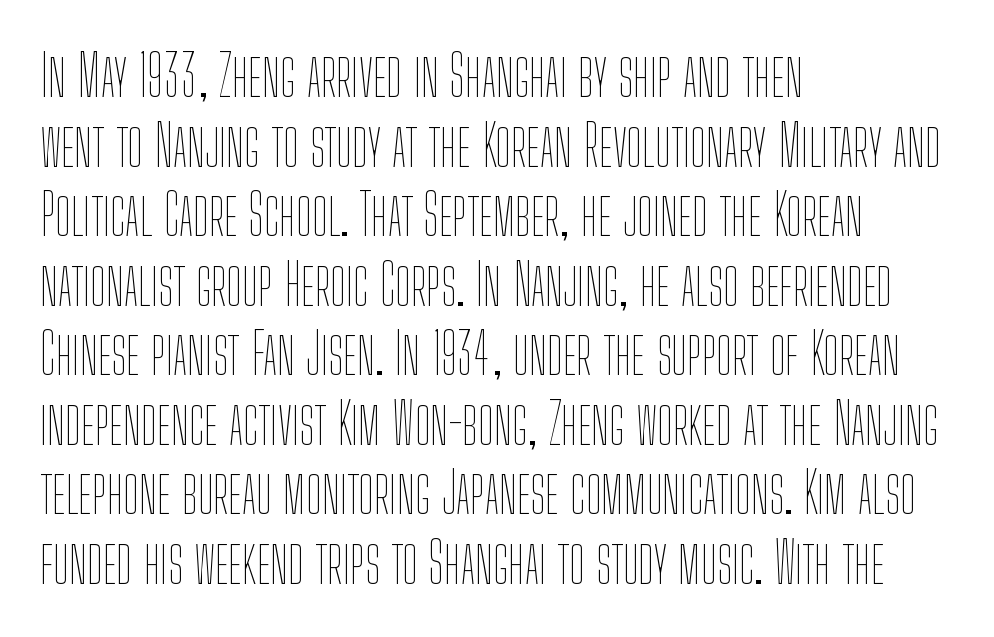
{"italic": "no", "bold": "no", "weight": "thin", "width": "condensed", "stroke_contrast": "low", "x_height": "medium", "monospaced": "no", "underline": "no", "align": "left", "line_spacing_ratio": 1.22, "letter_spacing": "normal", "letter_spacing_em": 0.0, "glyph_px": 57}
